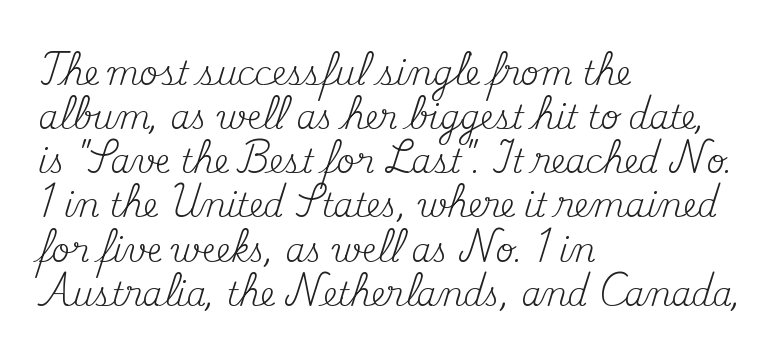
Whoever set this chose a conventional vertical rhythm. Each letter's strokes conclude with small projecting serifs. These lines keep a tight, regular rhythm from letter to letter. No heavy texture on the line: the type isn't bold.
